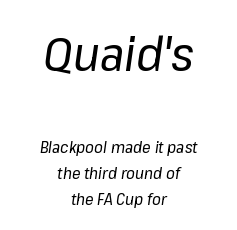
Q: Is the text bold? A: No.
Q: Is the text italic (slanted)? A: Yes, it leans right by about 8 degrees.
Q: Is the text underlined? A: No.
Q: How is the paragraph aligned? A: Centered.
Q: Is the spacing between letters normal or unusually wide? A: Normal.
Q: Is the spacing between lines tight, normal or loose? A: Normal.
Q: Which block of text is set in a larger size, the first (top) or the second (bottom)? A: The first (top) one.
Q: Width (condensed, normal, or wide)? A: Normal.
Q: Stroke contrast? A: Low.
Q: x-height? A: Medium.
Q: Monospaced? A: No.
